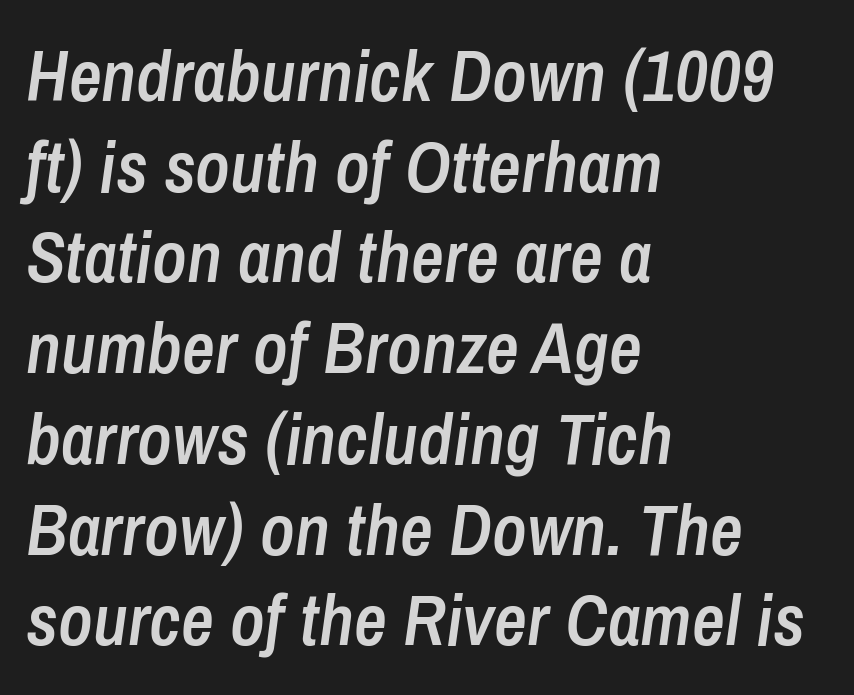
Q: Is the text bold? A: Semi-bold.
Q: Is the text italic (slanted)? A: Yes, it leans right by about 8 degrees.
Q: Is the text underlined? A: No.
Q: How is the paragraph aligned? A: Left-aligned.
Q: Is the spacing between letters normal or unusually wide? A: Normal.
Q: Is the spacing between lines tight, normal or loose? A: Normal.
Q: Width (condensed, normal, or wide)? A: Condensed.
Q: Stroke contrast? A: Low.
Q: x-height? A: Medium.
Q: Monospaced? A: No.
